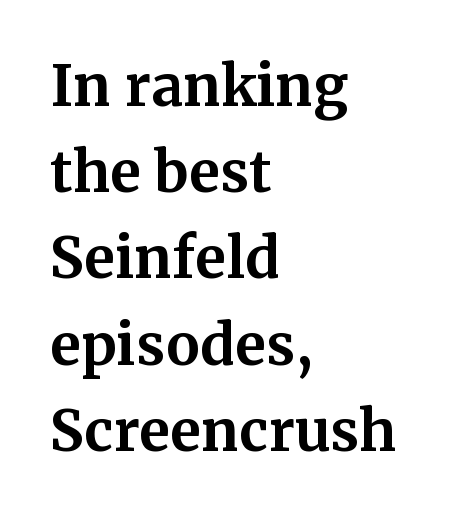
The image shows 56 px bold serif type, upright; set left-aligned, normal line spacing (1.54x), normal letter spacing, not underlined; medium stroke contrast and a medium x-height.
